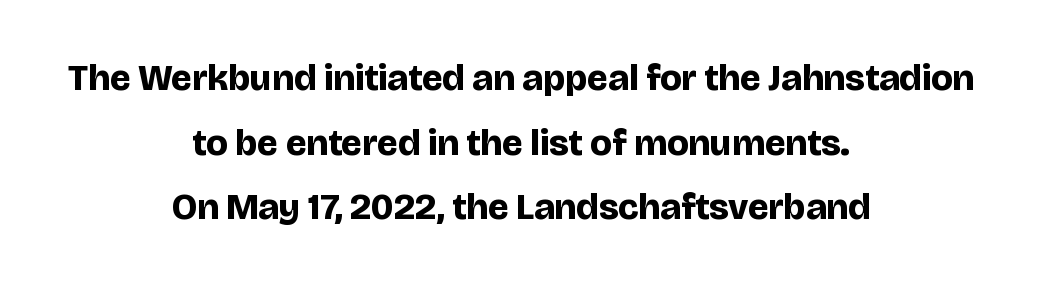
The zone under the glyphs is completely vacant. The type is set solid horizontally, with unmodified tracking. Note the varied advance widths — an 'i' is clearly narrower than an 'm'. In terms of posture, this sample is upright.
